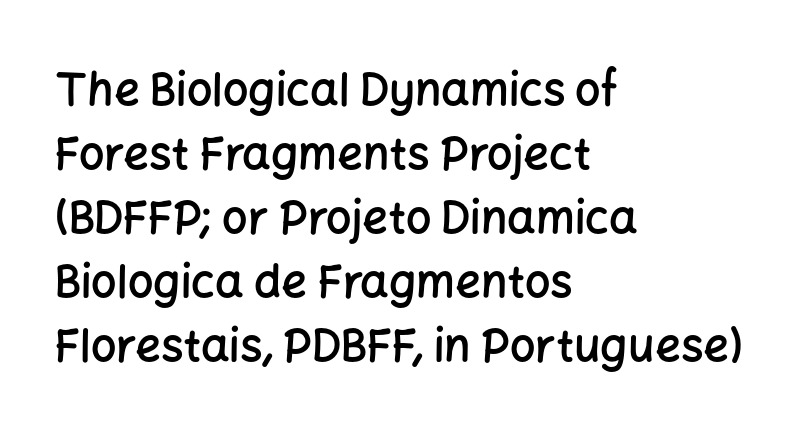
One glance says typical: line gaps are just what's usual. Between one letter and the next there's only the usual sliver of space. The passage shown is typeset with a sans-serif family. Characters remain perfectly vertical along every line.
